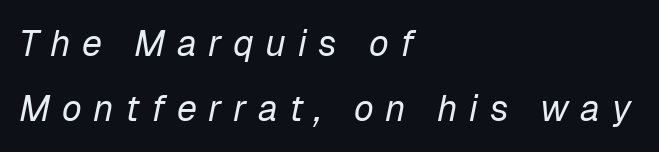
Q: Is the text bold? A: No.
Q: Is the text italic (slanted)? A: Yes, it leans right by about 12 degrees.
Q: Is the text underlined? A: No.
Q: How is the paragraph aligned? A: Left-aligned.
Q: Is the spacing between letters normal or unusually wide? A: Unusually wide.
Q: Width (condensed, normal, or wide)? A: Normal.
Q: Stroke contrast? A: Low.
Q: x-height? A: Medium.
Q: Monospaced? A: No.
